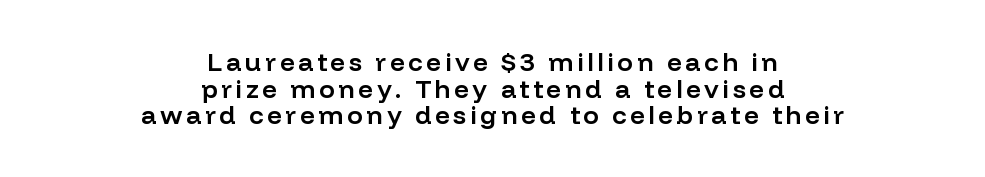
{"italic": "no", "bold": "semi", "underline": "no", "align": "center", "line_spacing": "tight", "line_spacing_ratio": 1.02, "glyph_px": 26}
